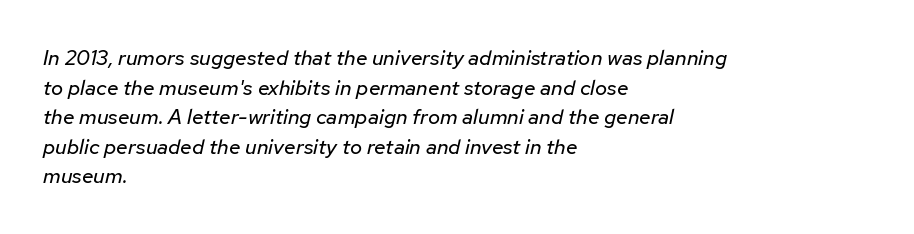
{"italic": "yes", "lean": "right", "slant_degrees": 12, "bold": "no", "underline": "no", "align": "left", "line_spacing": "normal", "line_spacing_ratio": 1.41, "letter_spacing": "normal", "letter_spacing_em": 0.0, "glyph_px": 21}
